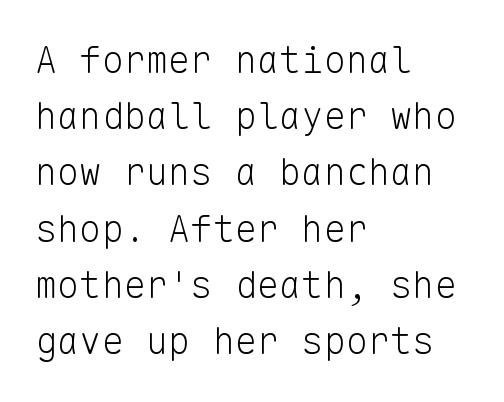
The passage shown is typed in a monospace face where columns stay perfectly aligned. Underlining? Definitely not there. Examine the stroke ends and you'll find no serifs. Counters stay open thanks to moderate or lighter strokes. What's the leading like? Ordinary, nothing unusual. These lines are set flush left with a ragged right edge.
